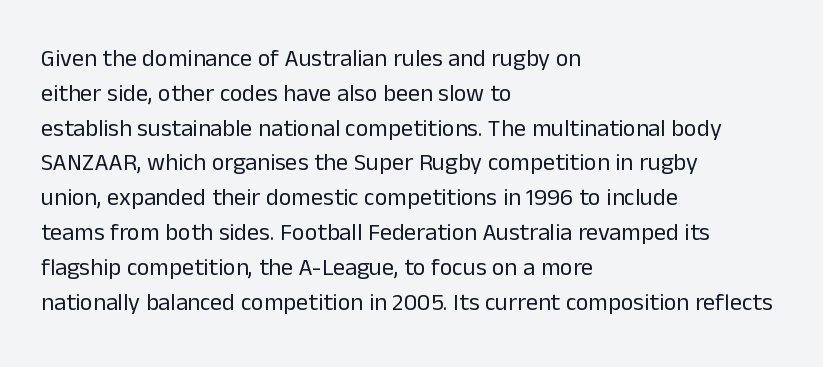
{"italic": "no", "bold": "no", "underline": "no", "align": "left", "line_spacing": "normal", "line_spacing_ratio": 1.45, "letter_spacing": "normal", "letter_spacing_em": 0.0, "glyph_px": 24}
